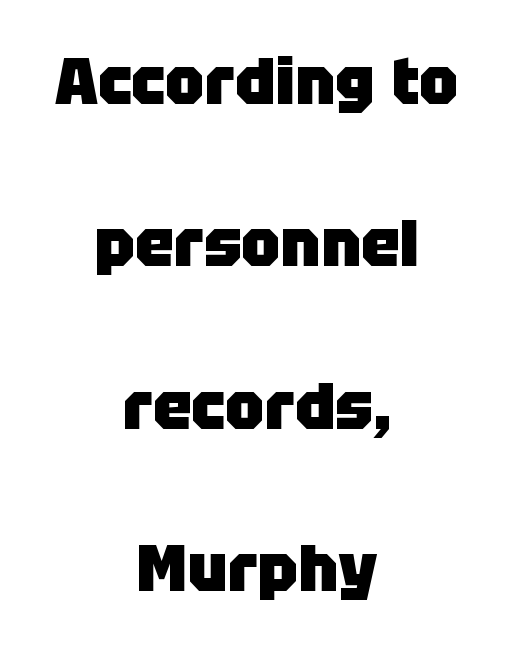
The letters carry no serifs — their stems end cleanly without finishing strokes. Looks like regular typesetting: each glyph gets only the width it needs. The rendering uses a large line-height, opening up the rows. Weight check: bold — yes, fully. Beneath every word, the page is bare.
